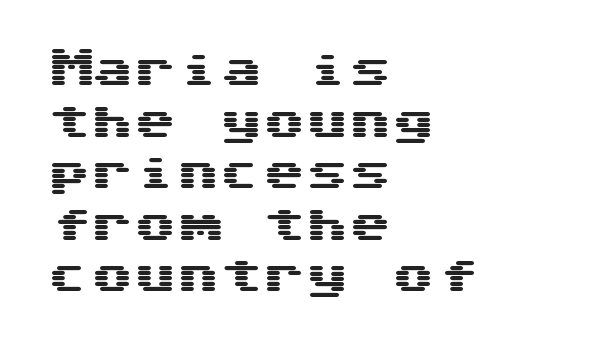
{"serif": "no", "italic": "no", "width": "wide", "stroke_contrast": "medium", "x_height": "medium", "underline": "no", "align": "left", "line_spacing_ratio": 1.2, "letter_spacing": "normal", "letter_spacing_em": 0.0, "glyph_px": 43}
